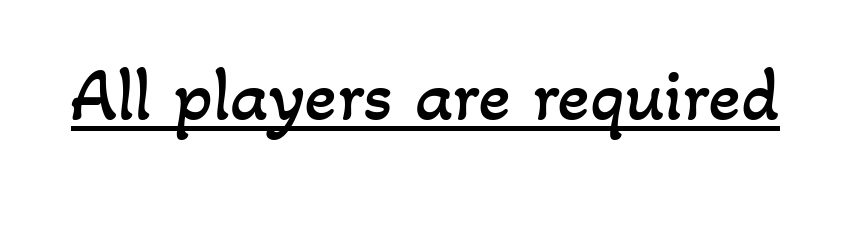
{"bold": "no", "weight": "regular", "width": "normal", "stroke_contrast": "low", "x_height": "small", "monospaced": "no", "underline": "yes", "letter_spacing": "normal", "letter_spacing_em": 0.0, "glyph_px": 76}
